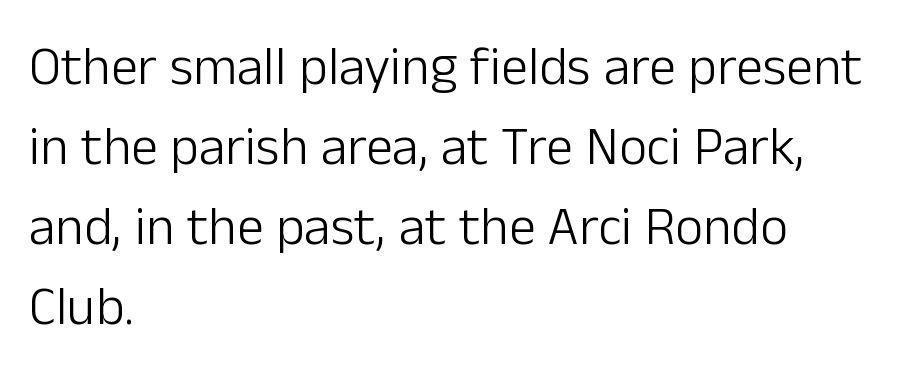
The image shows 54 px light sans-serif type, upright; set left-aligned, normal line spacing (1.48x), normal letter spacing, not underlined; low stroke contrast and a medium x-height.
